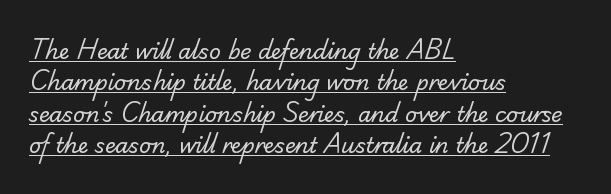
{"bold": "no", "underline": "yes", "align": "left", "line_spacing": "normal", "line_spacing_ratio": 1.5, "letter_spacing": "normal", "letter_spacing_em": 0.0, "glyph_px": 21}
